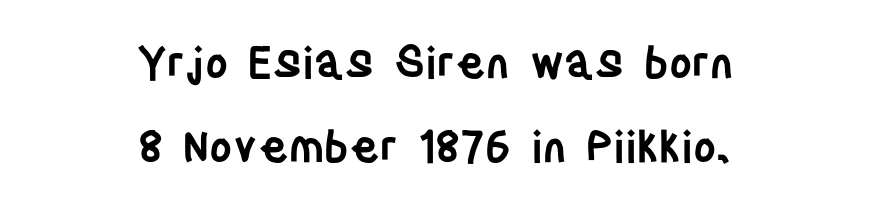
{"serif": "no", "italic": "no", "bold": "semi", "weight": "semibold", "width": "condensed", "stroke_contrast": "low", "x_height": "large", "monospaced": "no", "underline": "no", "align": "center", "line_spacing": "loose", "line_spacing_ratio": 1.92, "letter_spacing": "normal", "letter_spacing_em": 0.0, "glyph_px": 44}
